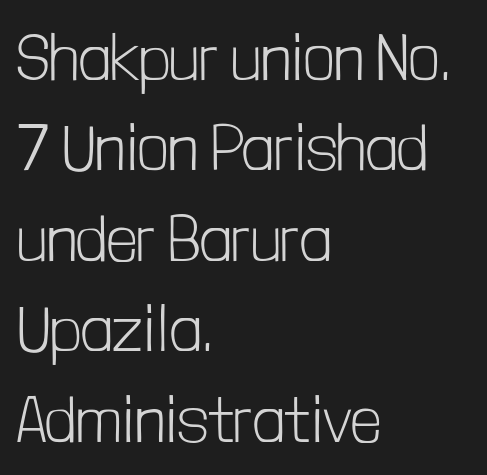
{"serif": "no", "italic": "no", "bold": "no", "weight": "light", "width": "condensed", "stroke_contrast": "low", "x_height": "medium", "monospaced": "no", "underline": "no", "align": "left", "line_spacing": "normal", "line_spacing_ratio": 1.37, "letter_spacing": "normal", "letter_spacing_em": 0.0, "glyph_px": 66}
